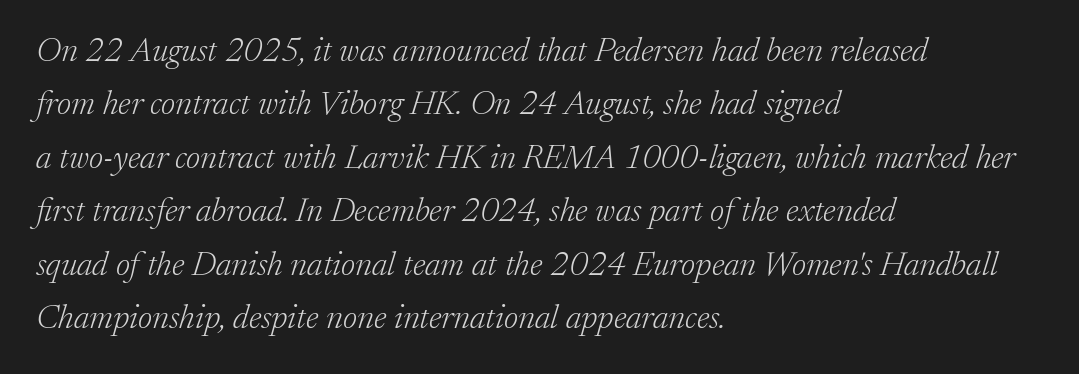
Horizontal alignment here is leftward, the default for most running prose. Bold? No — there's no thickening of the strokes. The axis of the letterforms is tilted away from vertical. Anything drawn beneath the words? Only blank space. Each letter keeps its own natural width here, so spacing adapts to shape.
